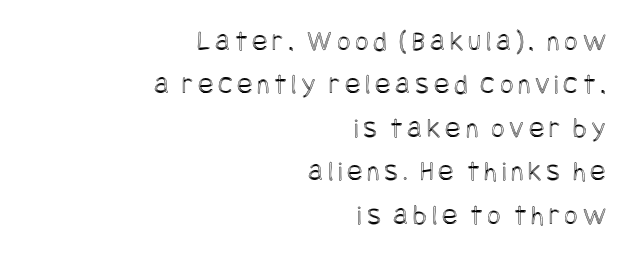
Teacher's note: observe the even right margin — that is flush-right alignment. The space directly below the letters is spotless. The rendering uses a moderate line-height, typical for paragraphs. If you drew a line through each stem, it would be perfectly vertical.
